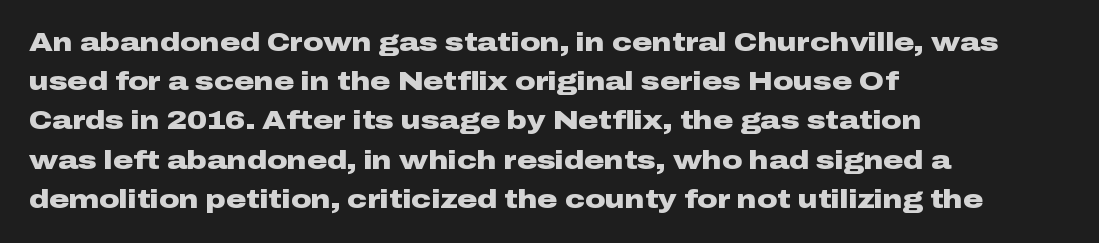
{"italic": "no", "bold": "yes", "underline": "no", "align": "left", "line_spacing": "normal", "line_spacing_ratio": 1.57, "letter_spacing": "normal", "letter_spacing_em": 0.0, "glyph_px": 25}
